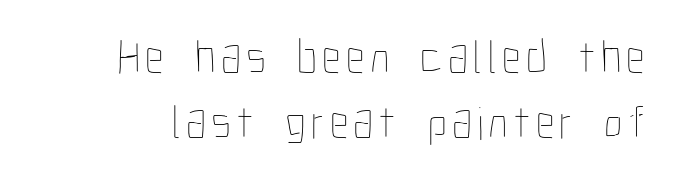
On a weight scale, this lands at 450 or below. This sample has the flowing, uneven cadence of proportional lettering. Posture: vertical. Clear beneath every line of the passage. The rows are spaced the way most documents space them.
